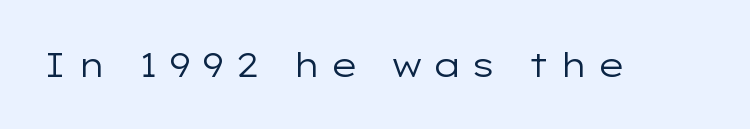
The type is letterspaced generously, with wide tracking. Think standard paragraph weight, or any step lighter than that. Every stem runs plumb, perpendicular to the baseline. These lines are rendered in a variable-pitch font. The words here are not underlined. The characters display no serif detailing; their extremities are plain.
